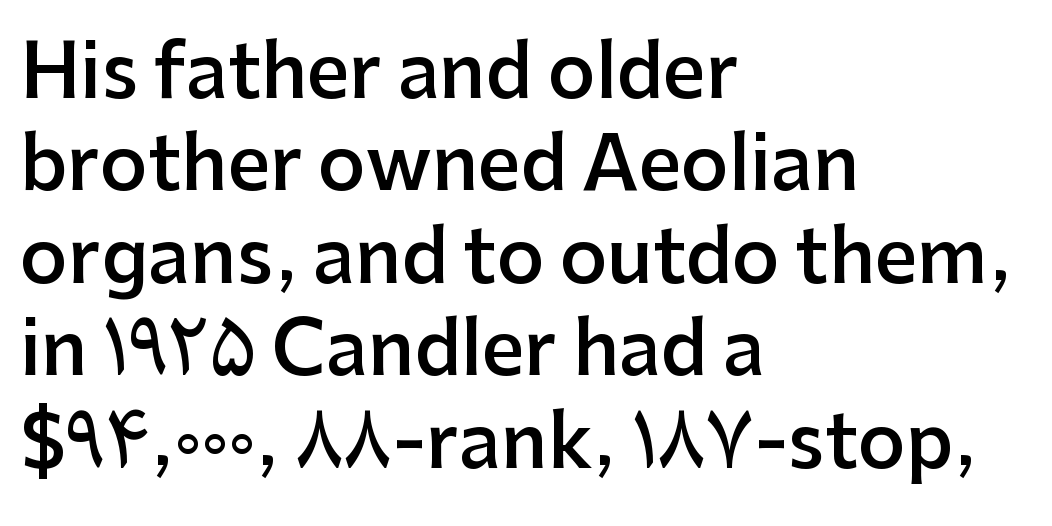
The rendering keeps characters at their native spacing. Regarding serifs, this sample does without them. Proportional: the letters do not fall into vertical columns. The rag falls on the right side of this text block. Just letters on the line, the space beneath them empty.
